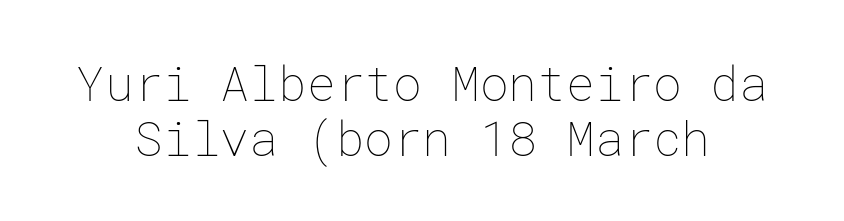
{"italic": "no", "bold": "no", "weight": "thin", "width": "normal", "stroke_contrast": "low", "x_height": "medium", "underline": "no", "line_spacing": "tight", "line_spacing_ratio": 1.15, "letter_spacing": "normal", "letter_spacing_em": 0.0, "glyph_px": 48}
